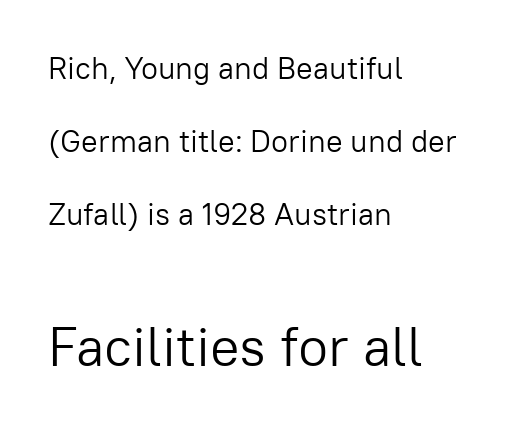
{"serif": "no", "italic": "no", "bold": "no", "weight": "light", "width": "normal", "stroke_contrast": "low", "x_height": "medium", "monospaced": "no", "underline": "no", "align": "left", "line_spacing": "loose", "line_spacing_ratio": 2.35, "letter_spacing": "normal", "letter_spacing_em": 0.0, "larger_block": "second", "size_ratio": 1.77, "glyph_px": 55}
